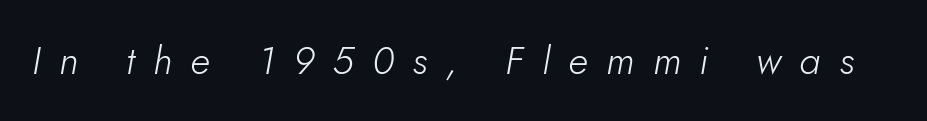
Q: Is the text bold? A: No.
Q: Is the text italic (slanted)? A: Yes, it leans right by about 5 degrees.
Q: Is the text underlined? A: No.
Q: Is the spacing between letters normal or unusually wide? A: Unusually wide.
Q: Width (condensed, normal, or wide)? A: Normal.
Q: Stroke contrast? A: Low.
Q: x-height? A: Small.
Q: Monospaced? A: No.
